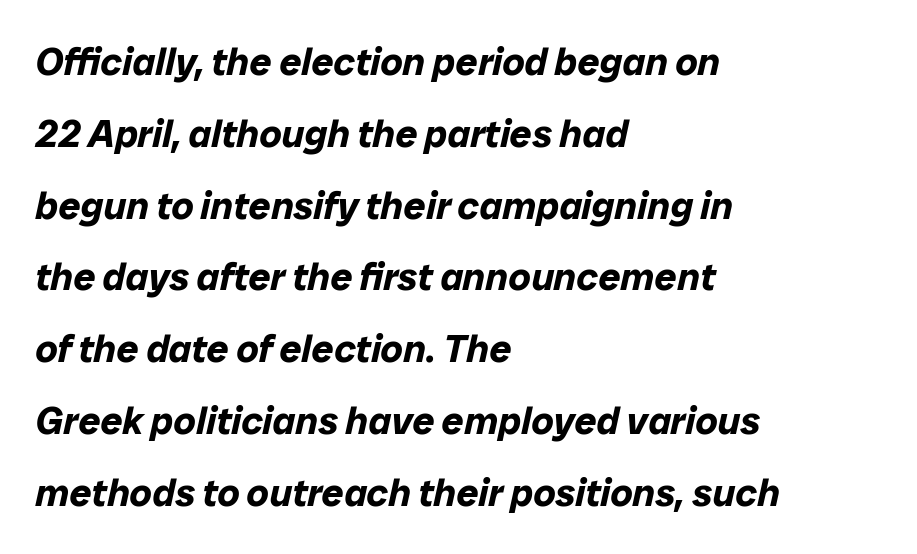
{"italic": "yes", "lean": "right", "slant_degrees": 12, "bold": "yes", "weight": "bold", "width": "normal", "stroke_contrast": "low", "x_height": "medium", "monospaced": "no", "underline": "no", "align": "left", "line_spacing_ratio": 1.84, "letter_spacing": "normal", "letter_spacing_em": 0.0, "glyph_px": 39}
